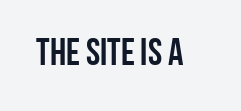
When letters stand straight like this, we call the style roman or upright. The specimen omits any rule beneath the text block's lines. To sum up the face: it is a sans, with no serifs. Spacing between characters is what you'd get straight out of the box. The face used here is proportionally spaced, like ordinary book or web type.
